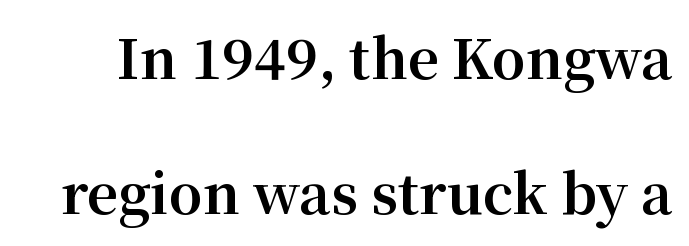
The letters advance in unequal steps, a hallmark of proportional type. Posture: upright roman. The area under the type is left untouched. Strokes here are thick enough to call this a true bold. Tracking here is standard; glyphs follow each other at the usual distance.
